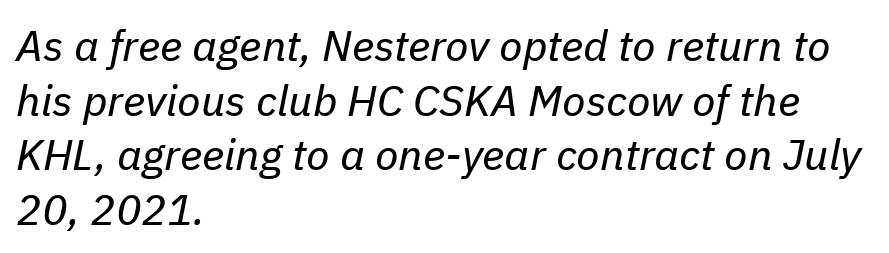
Letters rest on an invisible, unmarked baseline. Looking at the ascenders, they clearly lean. Is the stroke heavy? The answer is a plain regular-or-lighter. This rendering leaves character spacing at its baseline value. This sample has the flowing, uneven cadence of proportional lettering.
